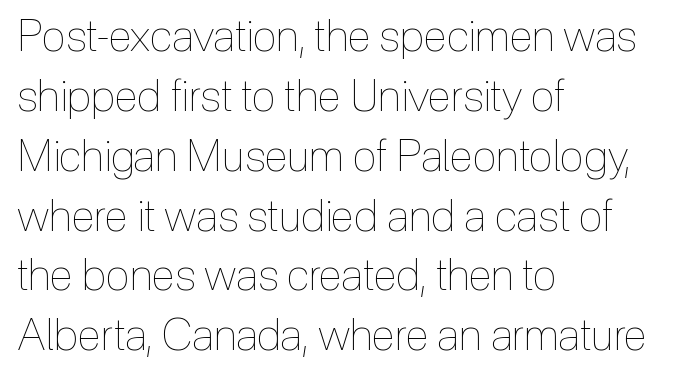
{"italic": "no", "bold": "no", "weight": "thin", "width": "condensed", "x_height": "medium", "monospaced": "no", "underline": "no", "align": "left", "line_spacing": "normal", "line_spacing_ratio": 1.36, "letter_spacing": "normal", "letter_spacing_em": 0.0, "glyph_px": 44}
